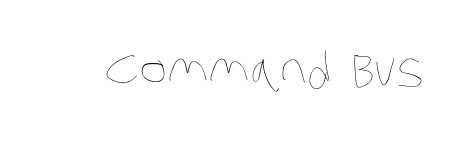
Q: Is the text bold? A: No.
Q: Is the text underlined? A: No.
Q: Is the spacing between letters normal or unusually wide? A: Normal.
Q: Width (condensed, normal, or wide)? A: Condensed.
Q: Stroke contrast? A: Low.
Q: x-height? A: Large.
Q: Monospaced? A: No.
